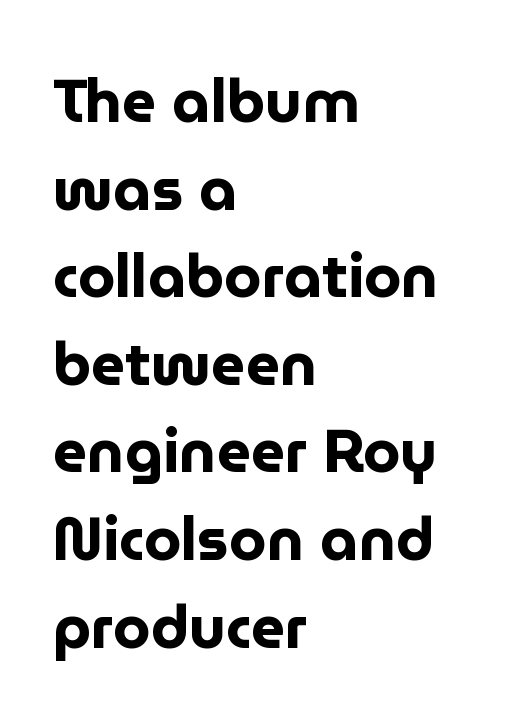
{"serif": "no", "italic": "no", "bold": "yes", "weight": "bold", "width": "normal", "stroke_contrast": "low", "x_height": "medium", "monospaced": "no", "underline": "no", "align": "left", "line_spacing": "normal", "line_spacing_ratio": 1.46, "letter_spacing": "normal", "letter_spacing_em": 0.0, "glyph_px": 60}
